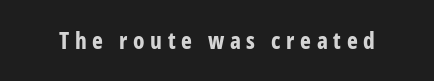
These words are printed bold, with thick strokes throughout. The rendering inserts visible extra space after every character. Nobody drew a line under any word here. The letters stand upright; this is a roman face.
